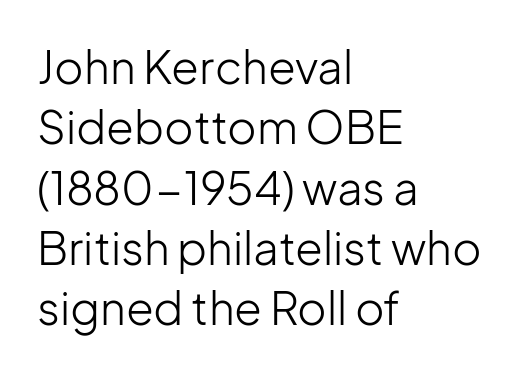
{"serif": "no", "italic": "no", "bold": "no", "weight": "light", "width": "normal", "stroke_contrast": "low", "x_height": "medium", "monospaced": "no", "underline": "no", "align": "left", "line_spacing": "normal", "line_spacing_ratio": 1.34, "letter_spacing": "normal", "letter_spacing_em": 0.0, "glyph_px": 45}
